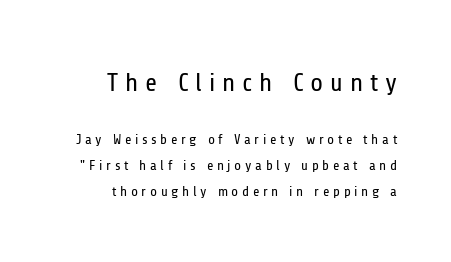
Q: Is the text bold? A: No.
Q: Is the text italic (slanted)? A: No, it is upright.
Q: Is the text underlined? A: No.
Q: How is the paragraph aligned? A: Right-aligned.
Q: Is the spacing between letters normal or unusually wide? A: Unusually wide.
Q: Which block of text is set in a larger size, the first (top) or the second (bottom)? A: The first (top) one.
